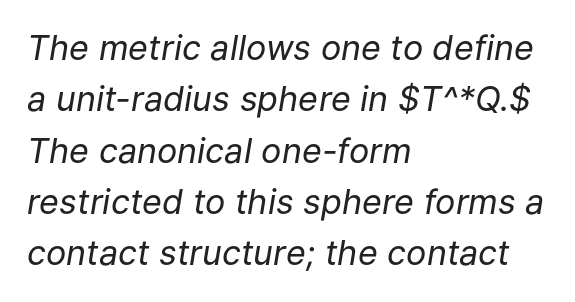
The image shows 34 px regular-weight type, italic (leaning right); set left-aligned, normal line spacing (1.51x), normal letter spacing, not underlined; low stroke contrast and a medium x-height.
